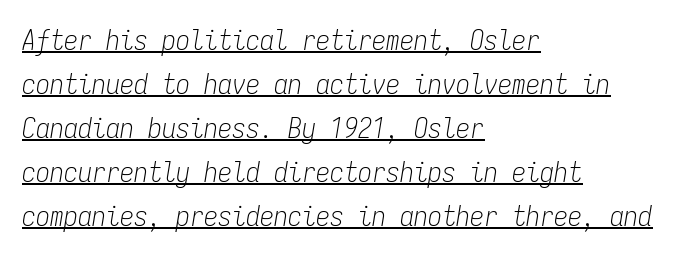
You can see a thin bar hugging the bottom of the glyphs. Think standard paragraph weight, or any step lighter than that. Casual observation: everything's shoved over to the left. Caption: standard tracking, unaltered.
